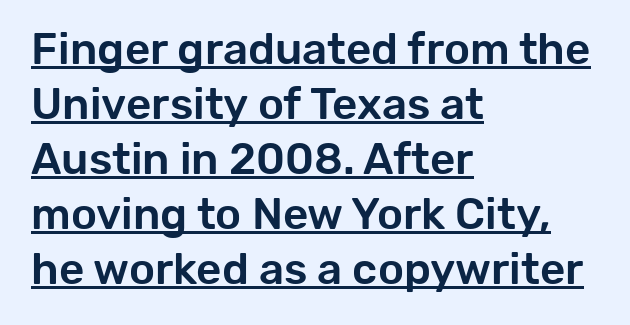
Q: Is the text italic (slanted)? A: No, it is upright.
Q: Is the typeface a serif or a sans-serif typeface? A: Sans-serif.
Q: Is the text underlined? A: Yes.
Q: How is the paragraph aligned? A: Left-aligned.
Q: Is the spacing between letters normal or unusually wide? A: Normal.
Q: Is the spacing between lines tight, normal or loose? A: Normal.
Q: Width (condensed, normal, or wide)? A: Normal.
Q: Stroke contrast? A: Low.
Q: x-height? A: Medium.
Q: Monospaced? A: No.
